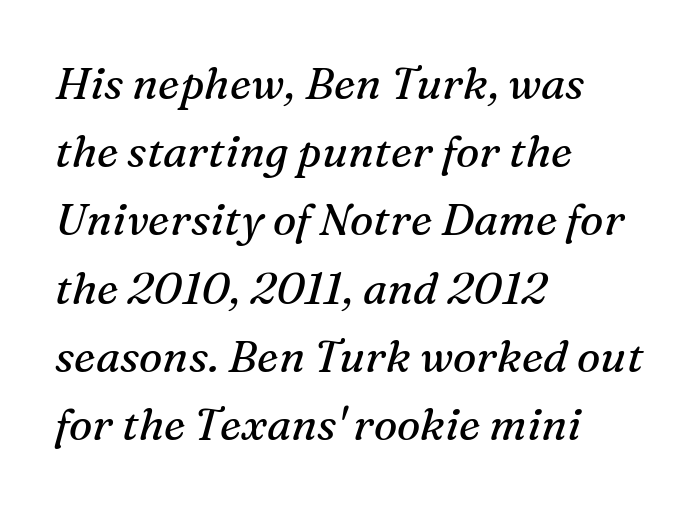
These lines are rendered in a variable-pitch font. Horizontal alignment here is leftward, the default for most running prose. Stroke terminals: seriffed. The tracking reads as untouched default to a designer's eye. Honestly, there is no underline to notice here at all. When letters slant like this, we call the style italic.
